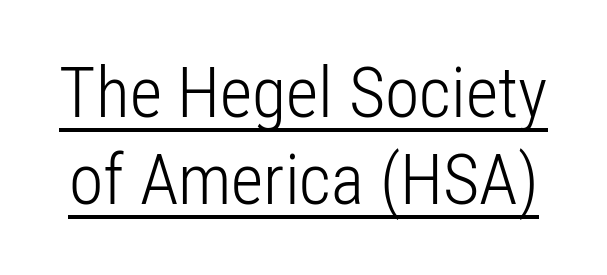
{"serif": "no", "italic": "no", "bold": "no", "weight": "light", "width": "condensed", "stroke_contrast": "low", "x_height": "medium", "monospaced": "no", "underline": "yes", "line_spacing": "normal", "line_spacing_ratio": 1.25, "letter_spacing": "normal", "letter_spacing_em": 0.0, "glyph_px": 70}
